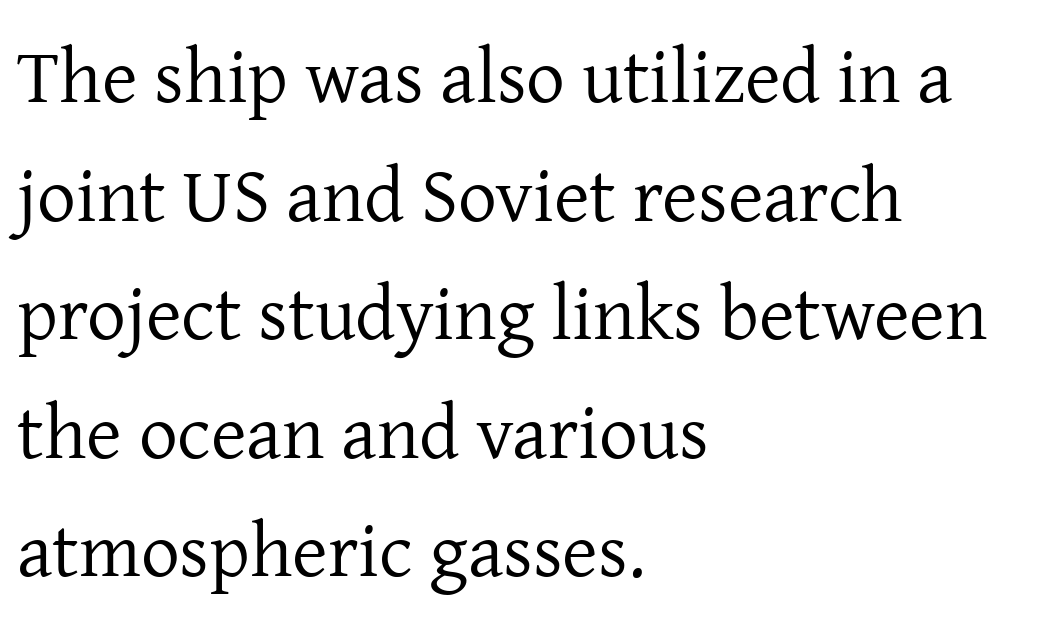
{"serif": "yes", "italic": "no", "bold": "no", "weight": "regular", "width": "normal", "stroke_contrast": "low", "x_height": "medium", "monospaced": "no", "underline": "no", "align": "left", "line_spacing": "normal", "line_spacing_ratio": 1.54, "letter_spacing": "normal", "letter_spacing_em": 0.0, "glyph_px": 77}
